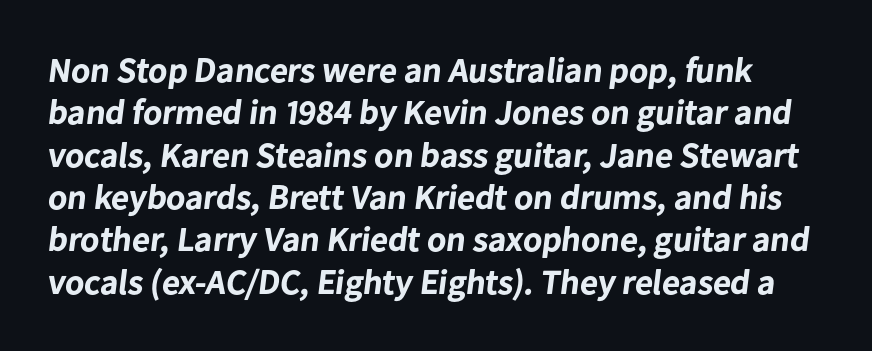
The image shows 35 px bold sans-serif type; set line spacing 1.21x, normal letter spacing, not underlined; low stroke contrast and a medium x-height.
